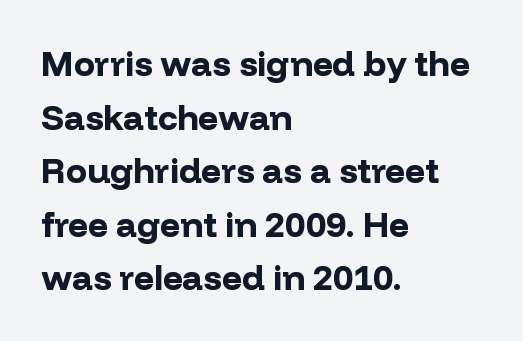
Each new line begins a customary step beneath the previous one. Ordinary non-slanted type is in use. Heavy, bold letterforms. Short and long lines alike share a common starting point at left. Descenders are the only things crossing below the line.
